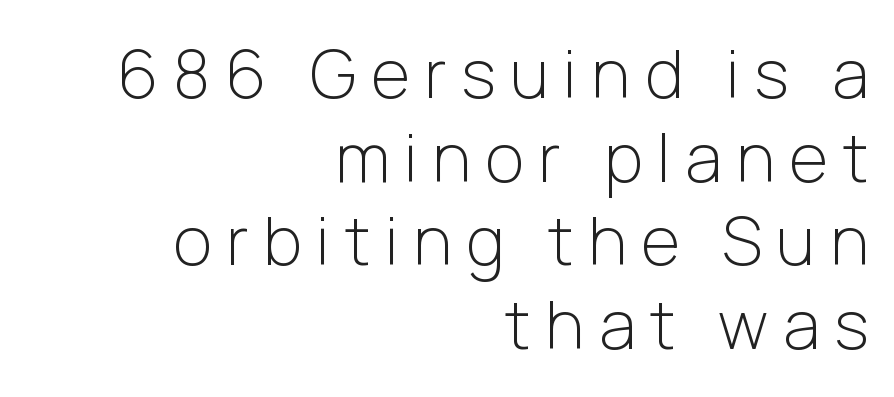
Q: Is the text bold? A: No.
Q: Is the text italic (slanted)? A: No, it is upright.
Q: Is the typeface a serif or a sans-serif typeface? A: Sans-serif.
Q: Is the text underlined? A: No.
Q: How is the paragraph aligned? A: Right-aligned.
Q: Is the spacing between letters normal or unusually wide? A: Unusually wide.
Q: Is the spacing between lines tight, normal or loose? A: Normal.
Q: Width (condensed, normal, or wide)? A: Normal.
Q: Stroke contrast? A: Low.
Q: x-height? A: Medium.
Q: Monospaced? A: No.
